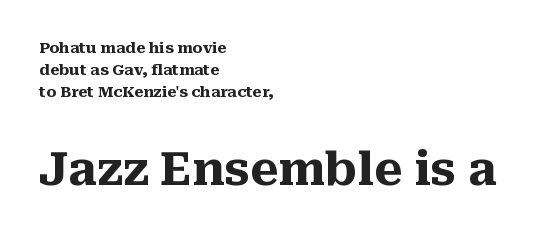
Q: Is the text bold? A: Yes.
Q: Is the text italic (slanted)? A: No, it is upright.
Q: Is the typeface a serif or a sans-serif typeface? A: Serif.
Q: Is the text underlined? A: No.
Q: How is the paragraph aligned? A: Left-aligned.
Q: Is the spacing between letters normal or unusually wide? A: Normal.
Q: Is the spacing between lines tight, normal or loose? A: Normal.
Q: Which block of text is set in a larger size, the first (top) or the second (bottom)? A: The second (bottom) one.
Q: Width (condensed, normal, or wide)? A: Normal.
Q: Stroke contrast? A: Medium.
Q: x-height? A: Medium.
Q: Monospaced? A: No.
